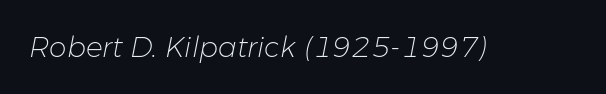
Every character sits at an angle, as italics do. These lines are rendered in a variable-pitch font. The zone under the glyphs is completely vacant. Think standard paragraph weight, or any step lighter than that.
